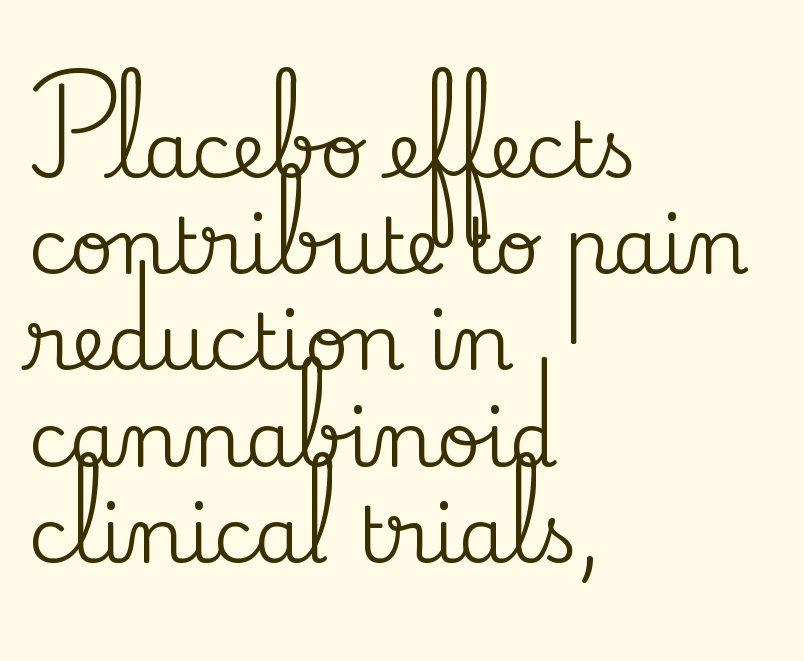
Q: Is the text italic (slanted)? A: No, it is upright.
Q: Is the typeface a serif or a sans-serif typeface? A: Serif.
Q: Is the text underlined? A: No.
Q: How is the paragraph aligned? A: Left-aligned.
Q: Is the spacing between letters normal or unusually wide? A: Normal.
Q: Is the spacing between lines tight, normal or loose? A: Normal.
Q: Width (condensed, normal, or wide)? A: Normal.
Q: Stroke contrast? A: Medium.
Q: x-height? A: Small.
Q: Monospaced? A: No.
